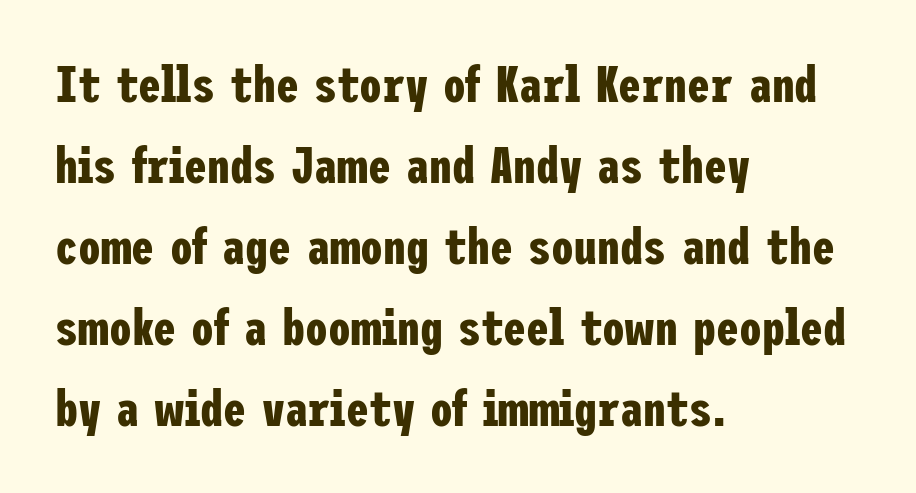
Q: Is the text bold? A: Yes.
Q: Is the text italic (slanted)? A: No, it is upright.
Q: Is the typeface a serif or a sans-serif typeface? A: Sans-serif.
Q: Is the text underlined? A: No.
Q: How is the paragraph aligned? A: Left-aligned.
Q: Is the spacing between letters normal or unusually wide? A: Normal.
Q: Is the spacing between lines tight, normal or loose? A: Normal.
Q: Width (condensed, normal, or wide)? A: Condensed.
Q: Stroke contrast? A: Low.
Q: x-height? A: Medium.
